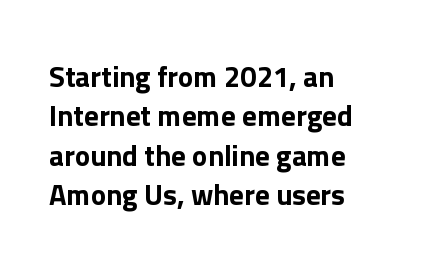
Visually the block forms a straight wall on the left and a jagged coastline on the right. How are the letters spaced? Ordinarily, with no added tracking. The font family rendered here belongs to the sans-serif group. Upright lettering throughout. Underlining? Definitely not there. Compared with typical paragraphs, the rows here are spaced about the same.
